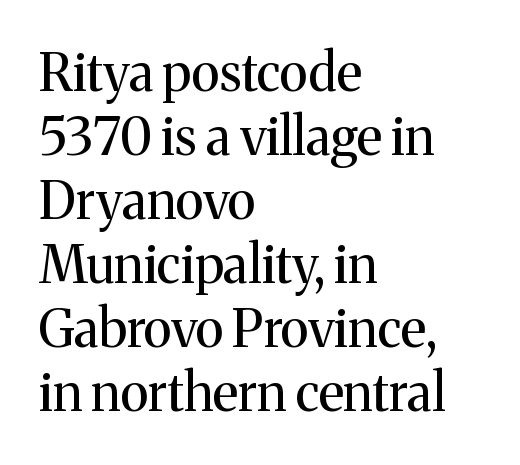
{"serif": "yes", "italic": "no", "bold": "no", "weight": "regular", "width": "normal", "stroke_contrast": "medium", "x_height": "medium", "monospaced": "no", "underline": "no", "align": "left", "line_spacing_ratio": 1.23, "letter_spacing": "normal", "letter_spacing_em": 0.0, "glyph_px": 52}
